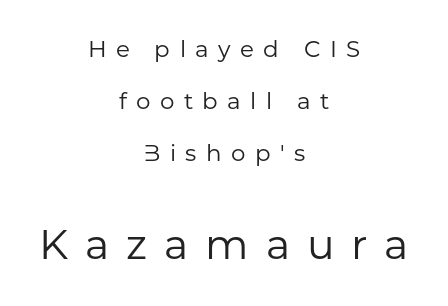
{"serif": "no", "italic": "no", "bold": "no", "weight": "regular", "width": "normal", "stroke_contrast": "low", "x_height": "medium", "monospaced": "no", "underline": "no", "align": "center", "line_spacing": "loose", "line_spacing_ratio": 2.26, "letter_spacing": "wide", "letter_spacing_em": 0.41, "larger_block": "second", "size_ratio": 1.78, "glyph_px": 41}
